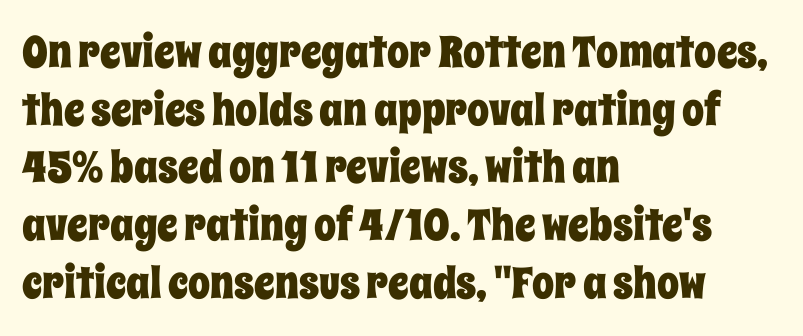
{"italic": "no", "width": "condensed", "stroke_contrast": "low", "x_height": "large", "monospaced": "no", "underline": "no", "align": "left", "line_spacing": "normal", "line_spacing_ratio": 1.31, "letter_spacing": "normal", "letter_spacing_em": 0.0, "glyph_px": 44}
